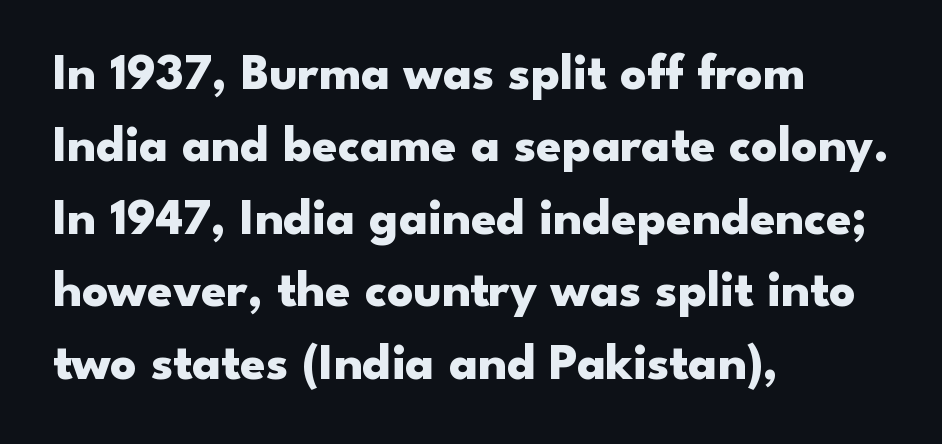
The image shows 51 px heavy, wide sans-serif type, upright; set left-aligned, normal line spacing (1.42x), normal letter spacing, not underlined; low stroke contrast and a small x-height.
